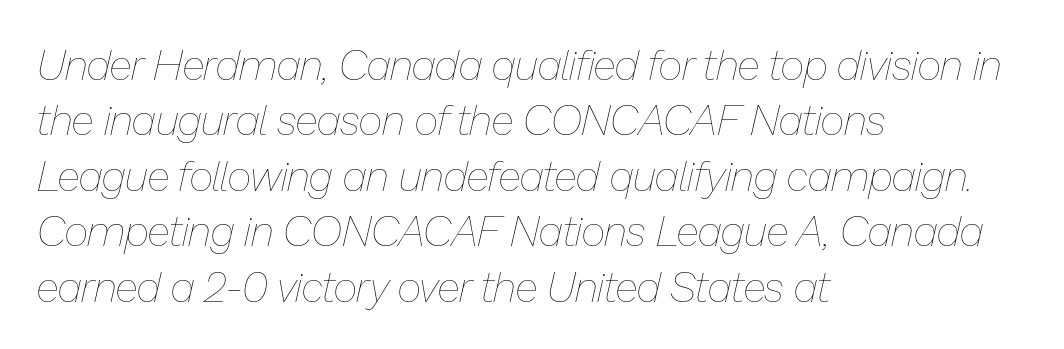
Q: Is the text bold? A: No.
Q: Is the text italic (slanted)? A: Yes, it leans right by about 13 degrees.
Q: Is the text underlined? A: No.
Q: How is the paragraph aligned? A: Left-aligned.
Q: Is the spacing between letters normal or unusually wide? A: Normal.
Q: Is the spacing between lines tight, normal or loose? A: Normal.
Q: Width (condensed, normal, or wide)? A: Normal.
Q: Stroke contrast? A: Low.
Q: x-height? A: Medium.
Q: Monospaced? A: No.
